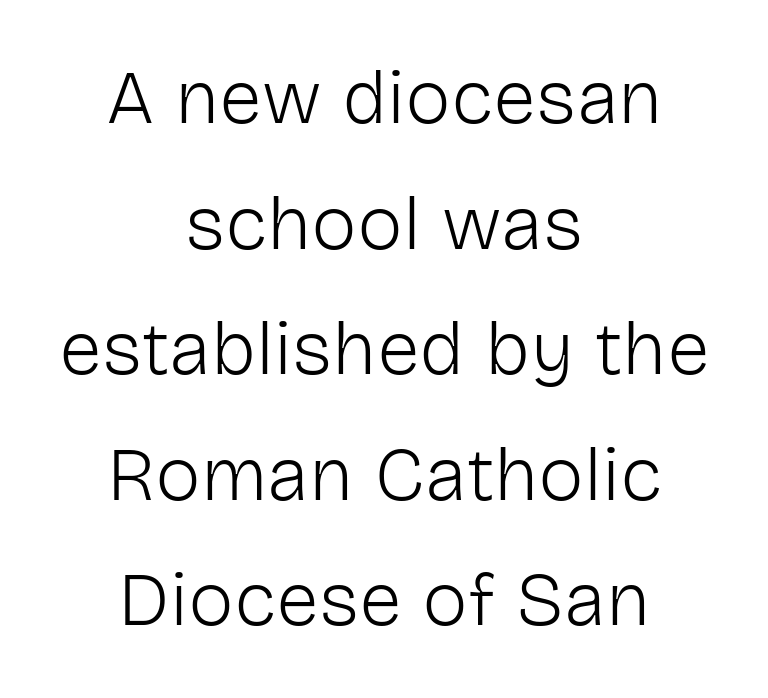
The image shows 77 px light sans-serif type, upright; set centered, normal line spacing (1.63x), normal letter spacing, not underlined; low stroke contrast and a medium x-height.
